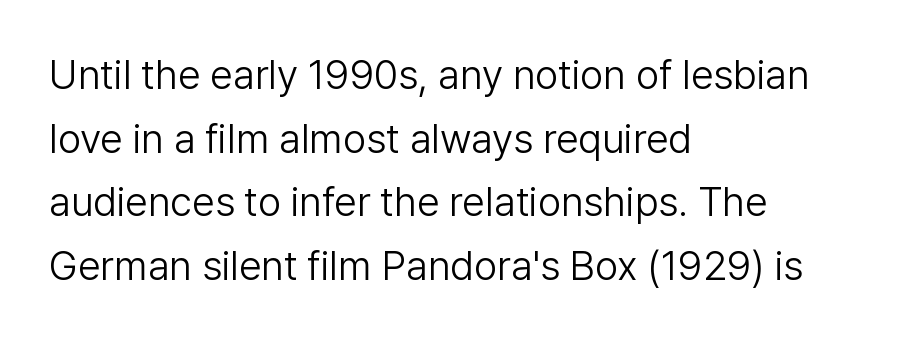
The image shows 41 px light sans-serif type, upright; set left-aligned, normal line spacing (1.55x), normal letter spacing, not underlined; low stroke contrast and a medium x-height.
